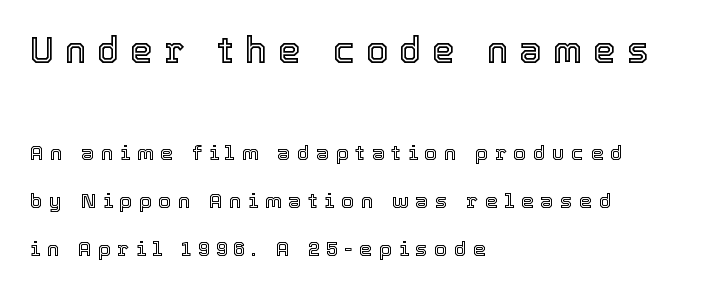
Q: Is the text italic (slanted)? A: No, it is upright.
Q: Is the text underlined? A: No.
Q: How is the paragraph aligned? A: Left-aligned.
Q: Is the spacing between letters normal or unusually wide? A: Unusually wide.
Q: Is the spacing between lines tight, normal or loose? A: Loose.
Q: Which block of text is set in a larger size, the first (top) or the second (bottom)? A: The first (top) one.
Q: Width (condensed, normal, or wide)? A: Normal.
Q: x-height? A: Medium.
Q: Monospaced? A: No.
